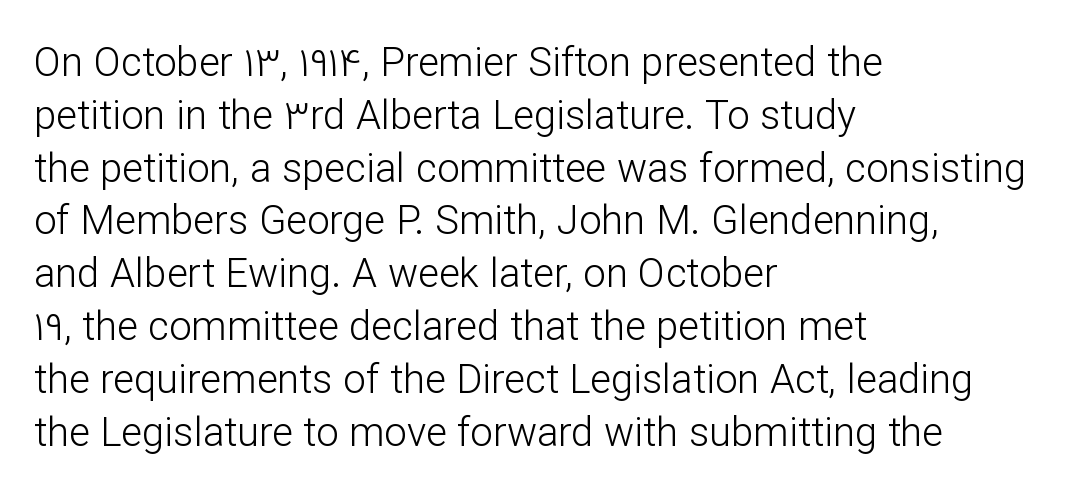
The type family on display is of the sans-serif kind. The passage shown has conventional tracking throughout. The typesetter chose a ragged-right arrangement here. Stems here are at most as thick as an everyday book face. This sample has the flowing, uneven cadence of proportional lettering.
